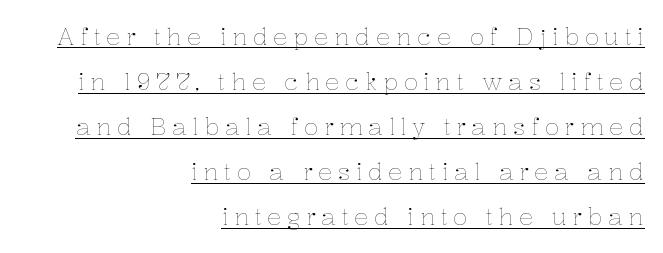
The image shows 24 px text type, upright; set right-aligned, line spacing 1.88x, unusually wide letter spacing (+0.23 em), underlined.
